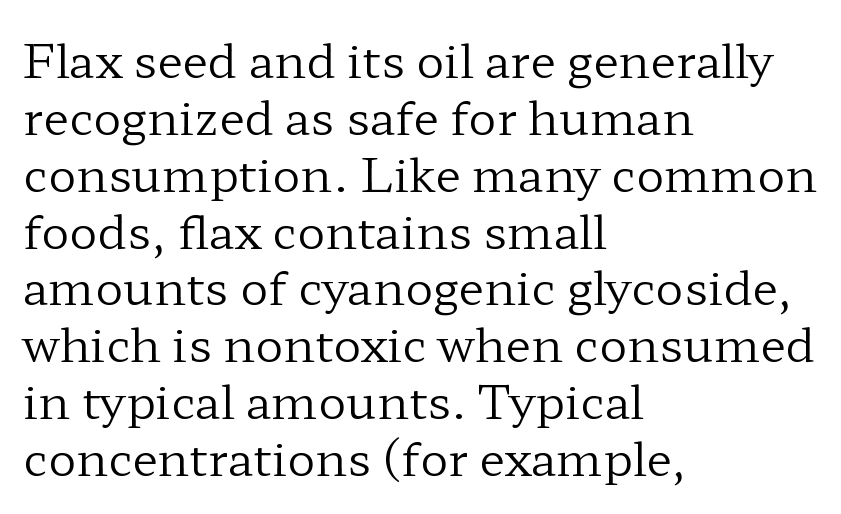
Q: Is the text bold? A: No.
Q: Is the text italic (slanted)? A: No, it is upright.
Q: Is the typeface a serif or a sans-serif typeface? A: Serif.
Q: Is the text underlined? A: No.
Q: How is the paragraph aligned? A: Left-aligned.
Q: Is the spacing between letters normal or unusually wide? A: Normal.
Q: Width (condensed, normal, or wide)? A: Wide.
Q: Stroke contrast? A: Low.
Q: x-height? A: Medium.
Q: Monospaced? A: No.
